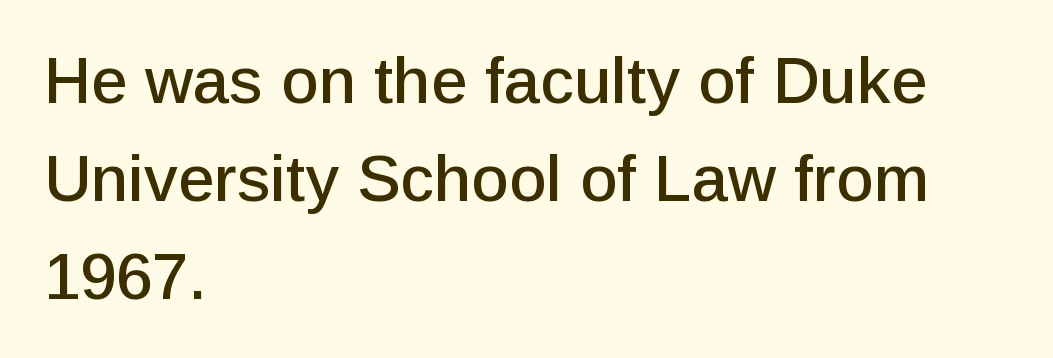
Q: Is the text italic (slanted)? A: No, it is upright.
Q: Is the typeface a serif or a sans-serif typeface? A: Sans-serif.
Q: Is the text underlined? A: No.
Q: How is the paragraph aligned? A: Left-aligned.
Q: Is the spacing between letters normal or unusually wide? A: Normal.
Q: Is the spacing between lines tight, normal or loose? A: Normal.
Q: Width (condensed, normal, or wide)? A: Normal.
Q: Stroke contrast? A: Low.
Q: x-height? A: Medium.
Q: Monospaced? A: No.
